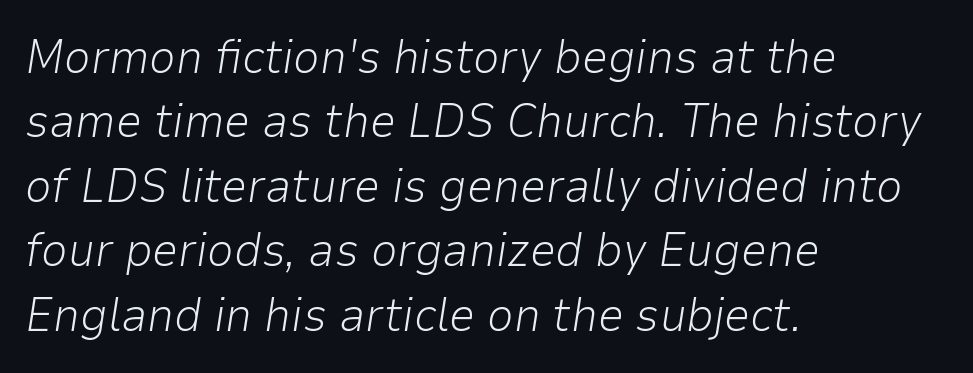
{"italic": "yes", "lean": "right", "slant_degrees": 9, "bold": "no", "weight": "light", "width": "normal", "stroke_contrast": "low", "x_height": "medium", "monospaced": "no", "underline": "no", "align": "left", "line_spacing": "normal", "line_spacing_ratio": 1.37, "letter_spacing": "normal", "letter_spacing_em": 0.0, "glyph_px": 47}
